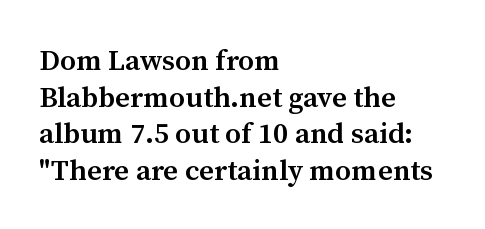
The image shows 29 px semibold serif type, upright; set left-aligned, normal line spacing (1.26x), normal letter spacing, not underlined; medium stroke contrast and a medium x-height.
